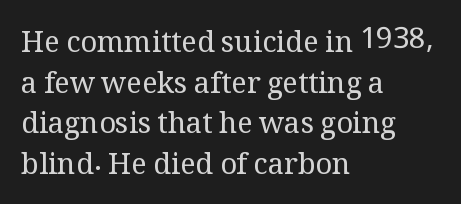
{"serif": "yes", "italic": "no", "bold": "no", "weight": "regular", "width": "normal", "stroke_contrast": "medium", "x_height": "medium", "monospaced": "no", "underline": "no", "align": "left", "line_spacing": "normal", "line_spacing_ratio": 1.4, "letter_spacing": "normal", "letter_spacing_em": 0.0, "glyph_px": 29}
